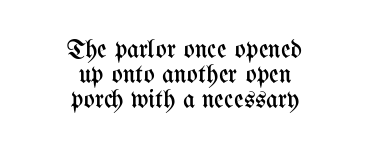
Q: Is the text bold? A: No.
Q: Is the text italic (slanted)? A: No, it is upright.
Q: Is the text underlined? A: No.
Q: How is the paragraph aligned? A: Centered.
Q: Is the spacing between letters normal or unusually wide? A: Normal.
Q: Is the spacing between lines tight, normal or loose? A: Tight.
